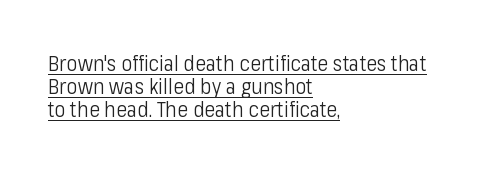
The image shows 21 px text type, upright; set left-aligned, tight line spacing (1.09x), normal letter spacing, underlined.
